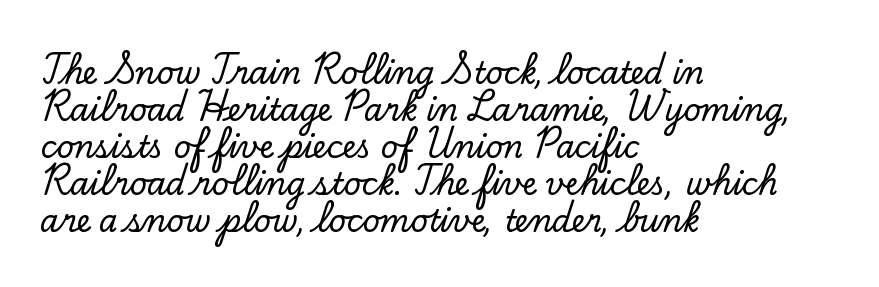
{"serif": "yes", "width": "normal", "stroke_contrast": "low", "x_height": "small", "monospaced": "no", "underline": "no", "align": "left", "line_spacing_ratio": 1.23, "letter_spacing": "normal", "letter_spacing_em": 0.0, "glyph_px": 30}
